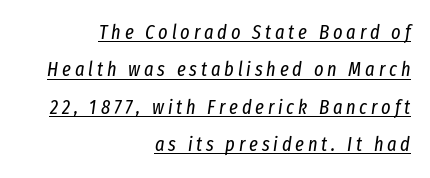
Q: Is the text bold? A: No.
Q: Is the text italic (slanted)? A: Yes, it leans right by about 8 degrees.
Q: Is the text underlined? A: Yes.
Q: How is the paragraph aligned? A: Right-aligned.
